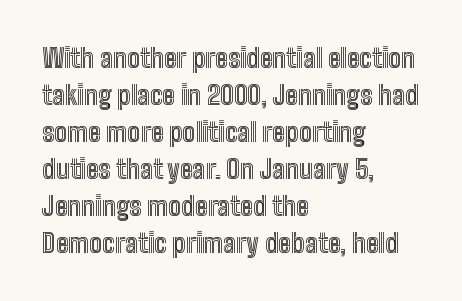
The image shows 26 px text type, upright; set left-aligned, normal line spacing (1.42x), normal letter spacing, not underlined.
